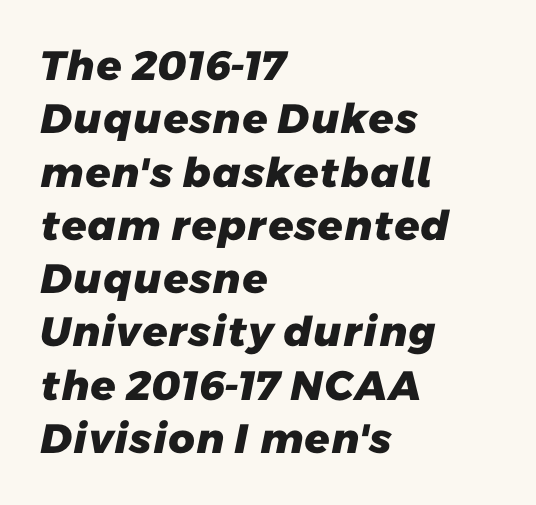
These lines stack with their left ends in a neat column. What stands out about the letter spacing? Nothing — it is the standard amount. The line-height multiplier appears to be the usual default. These lines carry a lot of weight — the face is fully bold. Beneath every word, the page is bare.
